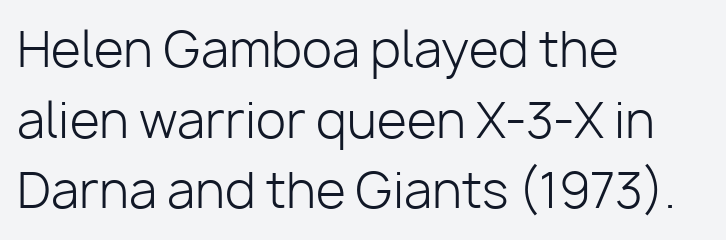
{"serif": "no", "italic": "no", "bold": "no", "weight": "light", "width": "normal", "stroke_contrast": "low", "x_height": "medium", "monospaced": "no", "underline": "no", "align": "left", "line_spacing": "normal", "line_spacing_ratio": 1.44, "letter_spacing": "normal", "letter_spacing_em": 0.0, "glyph_px": 49}
